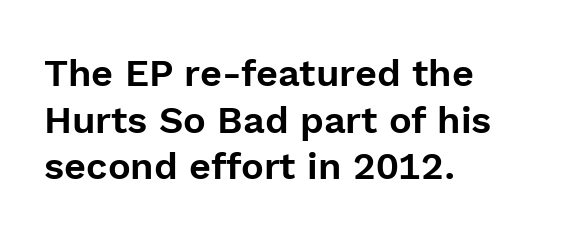
{"serif": "no", "italic": "no", "width": "normal", "x_height": "medium", "monospaced": "no", "underline": "no", "align": "left", "line_spacing_ratio": 1.23, "letter_spacing": "normal", "letter_spacing_em": 0.0, "glyph_px": 38}
